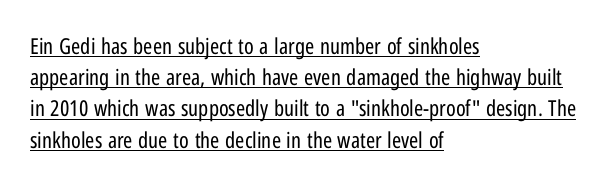
The image shows 22 px text type, upright; set left-aligned, normal line spacing (1.42x), normal letter spacing, underlined.
